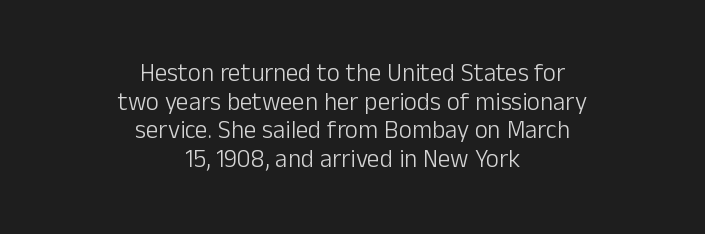
The rendering uses a small line-height, squeezing the rows. Each row of text sits above clean, open space. There is no visible air inserted between adjacent glyphs. Posture: upright roman.
